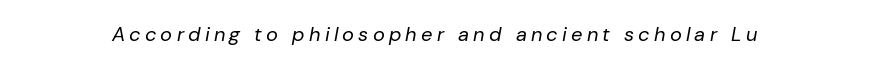
{"italic": "yes", "lean": "right", "slant_degrees": 10, "bold": "no", "underline": "no", "letter_spacing": "wide", "letter_spacing_em": 0.21, "glyph_px": 20}
